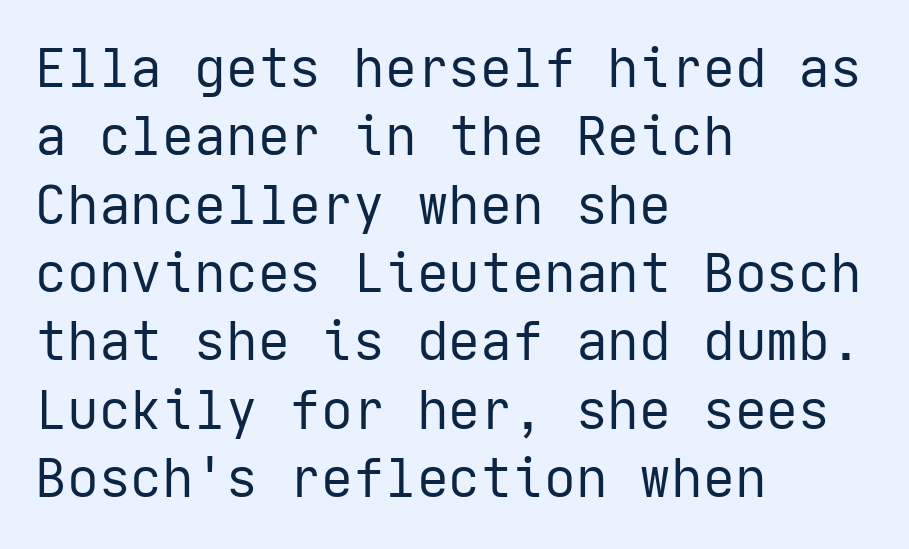
Unbolded letterforms with no extra heft. In terms of posture, this sample is upright. Between one letter and the next there's only the usual sliver of space. This sample is left-justified, so line endings fall wherever the words run out.
